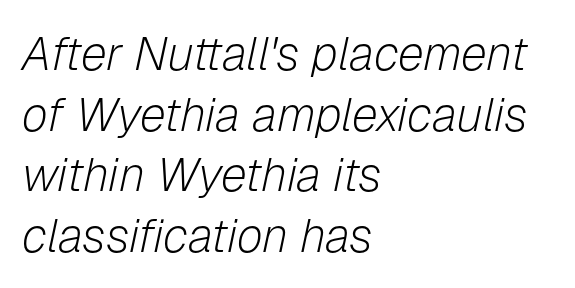
Q: Is the text bold? A: No.
Q: Is the text italic (slanted)? A: Yes, it leans right by about 12 degrees.
Q: Is the text underlined? A: No.
Q: How is the paragraph aligned? A: Left-aligned.
Q: Is the spacing between letters normal or unusually wide? A: Normal.
Q: Is the spacing between lines tight, normal or loose? A: Normal.
Q: Width (condensed, normal, or wide)? A: Normal.
Q: Stroke contrast? A: Low.
Q: x-height? A: Medium.
Q: Monospaced? A: No.
